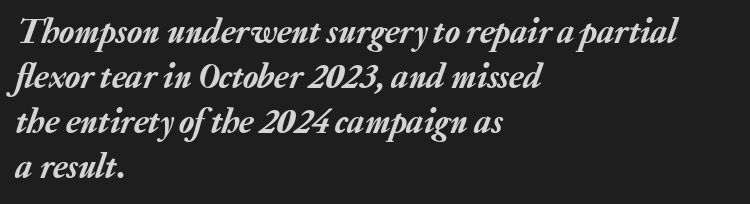
The image shows 35 px text type, italic (leaning right); set left-aligned, normal line spacing (1.29x), normal letter spacing, not underlined; low stroke contrast and a medium x-height.
